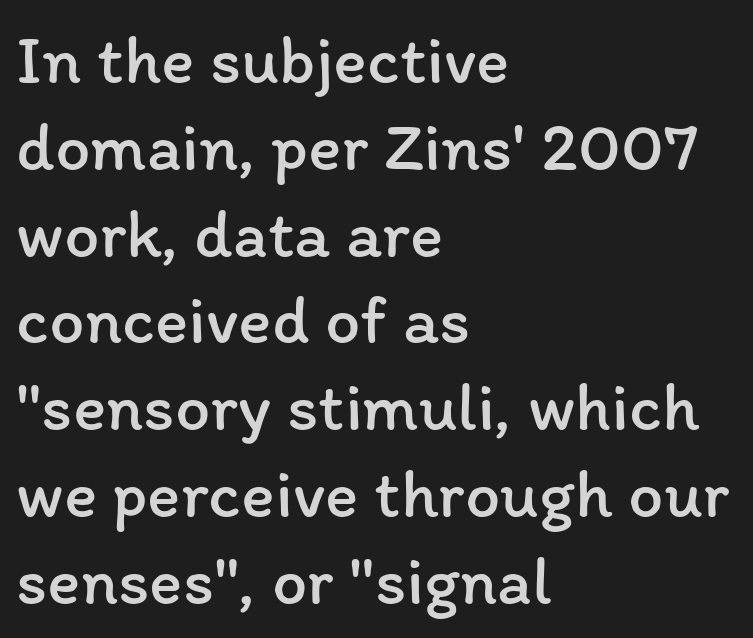
The image shows 70 px regular-weight type, upright; set left-aligned, line spacing 1.24x, normal letter spacing, not underlined; low stroke contrast and a medium x-height.
